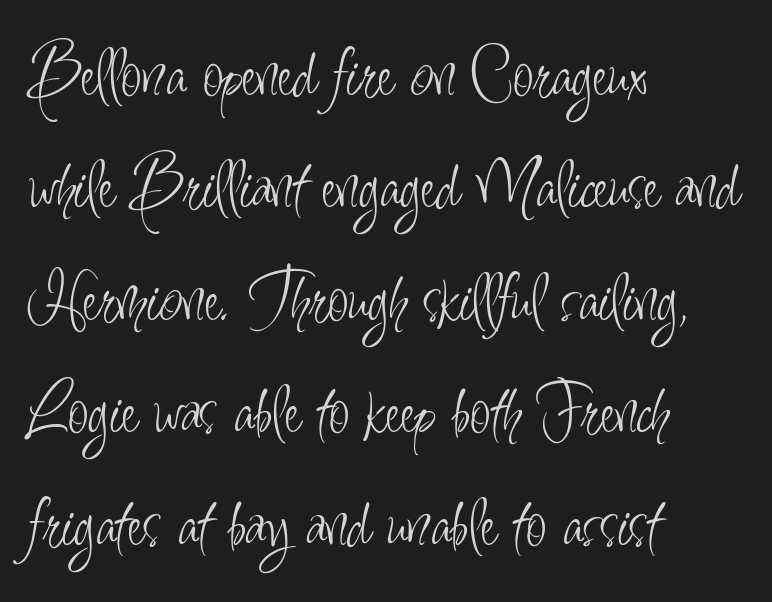
The face used here is proportionally spaced, like ordinary book or web type. Where is the straight margin? On the left. This rendering leaves character spacing at its baseline value. Letterform terminals end flat and unadorned throughout the passage. Each new line begins a customary step beneath the previous one.
